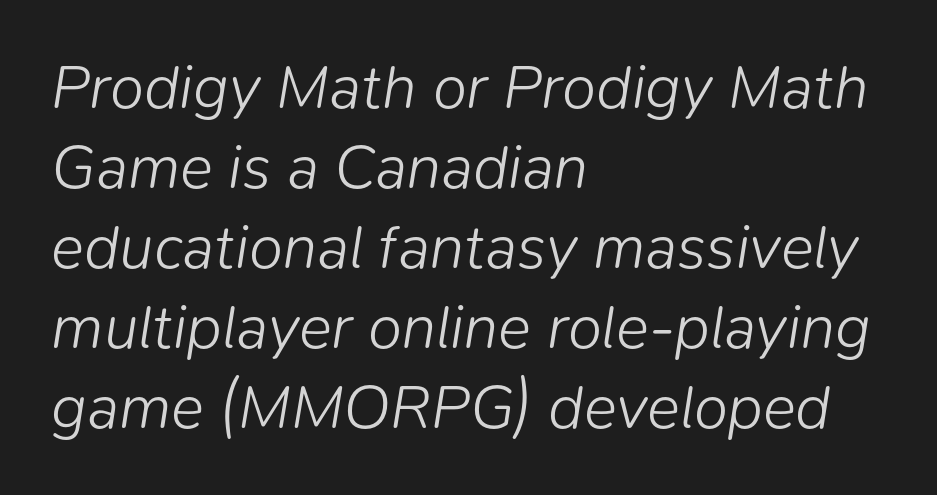
Reading down the block, your eye returns to a fixed left position each line. The horizontal fit of the characters is conventional and even. Evenly set lines give the paragraph a standard silhouette. Do the characters align in a grid? No, the font is proportional. The zone under the glyphs is completely vacant.
